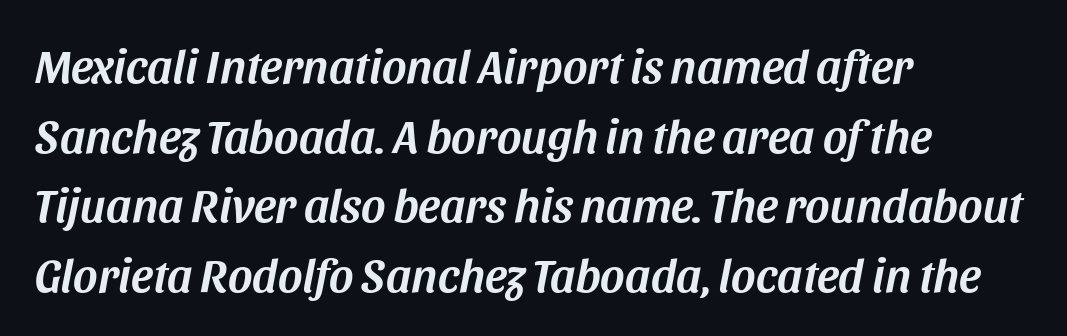
Q: Is the text italic (slanted)? A: Yes, it leans right by about 11 degrees.
Q: Is the text underlined? A: No.
Q: How is the paragraph aligned? A: Left-aligned.
Q: Is the spacing between letters normal or unusually wide? A: Normal.
Q: Is the spacing between lines tight, normal or loose? A: Normal.
Q: Width (condensed, normal, or wide)? A: Normal.
Q: Stroke contrast? A: Medium.
Q: x-height? A: Large.
Q: Monospaced? A: No.
